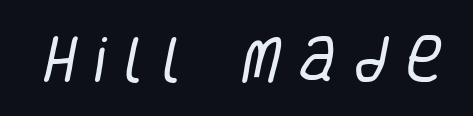
{"serif": "no", "bold": "no", "weight": "regular", "width": "condensed", "stroke_contrast": "low", "x_height": "large", "monospaced": "no", "underline": "no", "letter_spacing": "wide", "letter_spacing_em": 0.35, "glyph_px": 51}
